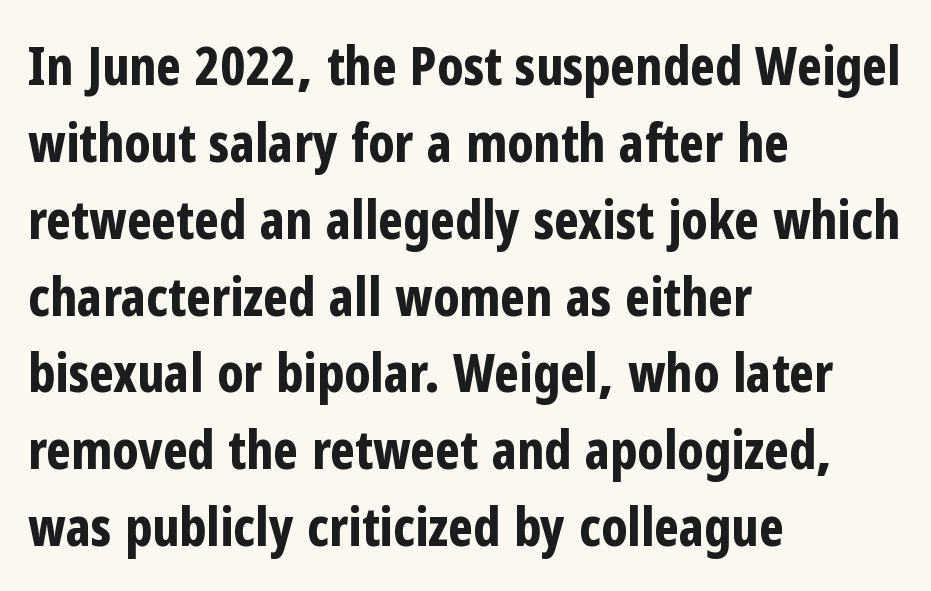
{"serif": "no", "italic": "no", "bold": "yes", "weight": "bold", "width": "condensed", "stroke_contrast": "low", "x_height": "medium", "monospaced": "no", "underline": "no", "align": "left", "line_spacing": "normal", "line_spacing_ratio": 1.45, "letter_spacing": "normal", "letter_spacing_em": 0.0, "glyph_px": 53}
